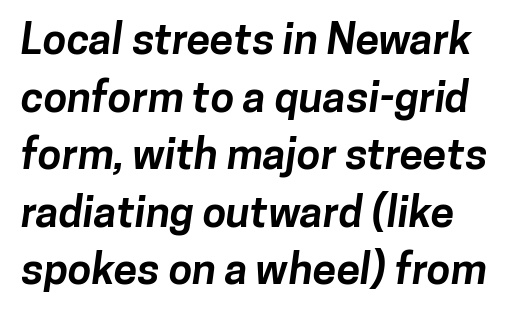
Q: Is the text bold? A: Yes.
Q: Is the typeface a serif or a sans-serif typeface? A: Sans-serif.
Q: Is the text underlined? A: No.
Q: Is the spacing between letters normal or unusually wide? A: Normal.
Q: Is the spacing between lines tight, normal or loose? A: Normal.
Q: Width (condensed, normal, or wide)? A: Normal.
Q: Stroke contrast? A: Low.
Q: x-height? A: Medium.
Q: Monospaced? A: No.
